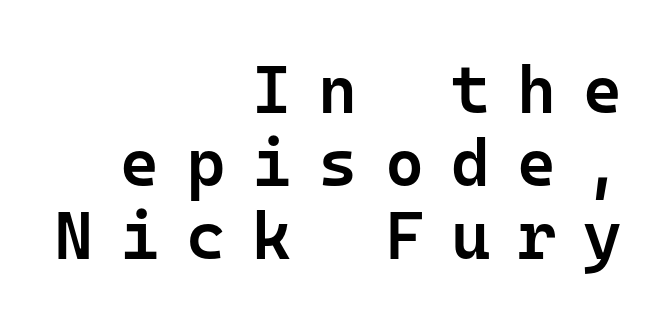
These lines are rendered in a fixed-pitch font. Leading is clearly below the norm, producing a dense column. Quick note: underline off. The lettering holds an erect, upright posture throughout.
